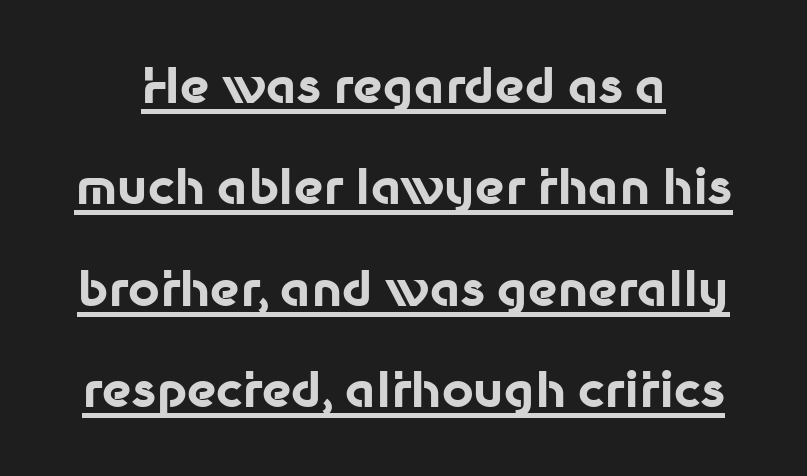
{"serif": "no", "italic": "no", "bold": "yes", "weight": "bold", "width": "normal", "stroke_contrast": "low", "x_height": "medium", "monospaced": "no", "underline": "yes", "line_spacing": "loose", "line_spacing_ratio": 2.07, "letter_spacing": "normal", "letter_spacing_em": 0.0, "glyph_px": 49}
